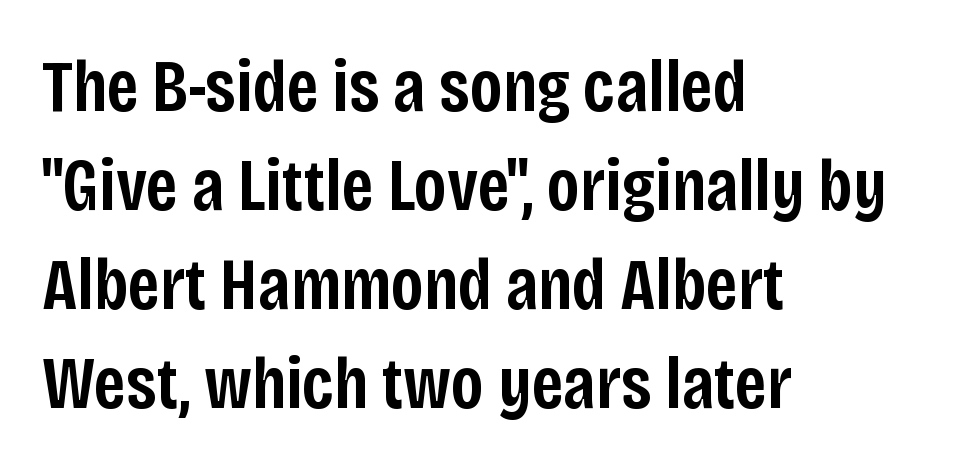
The image shows 74 px semibold, condensed sans-serif type, upright; set left-aligned, normal line spacing (1.34x), normal letter spacing, not underlined; low stroke contrast and a large x-height.
